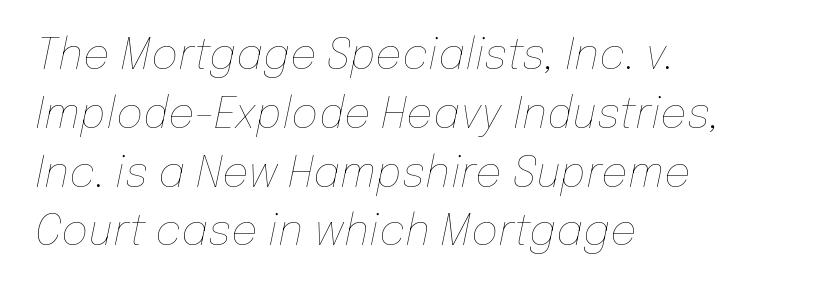
Q: Is the text bold? A: No.
Q: Is the text italic (slanted)? A: Yes, it leans right by about 12 degrees.
Q: Is the text underlined? A: No.
Q: How is the paragraph aligned? A: Left-aligned.
Q: Is the spacing between letters normal or unusually wide? A: Normal.
Q: Is the spacing between lines tight, normal or loose? A: Normal.
Q: Width (condensed, normal, or wide)? A: Normal.
Q: Stroke contrast? A: Low.
Q: x-height? A: Medium.
Q: Monospaced? A: No.
